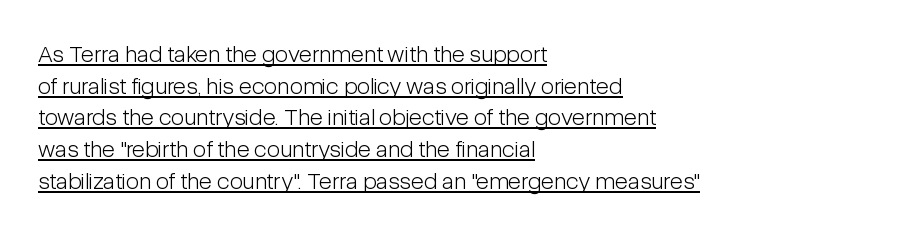
Spacing between characters is what you'd get straight out of the box. Reading down the column, the eye jumps a familiar distance to each next line. Students, observe the line beneath the letters — that is underlining. The weight would be labelled regular, book, light, or lighter still. The passage is arranged the way most books set body copy — flush left.
